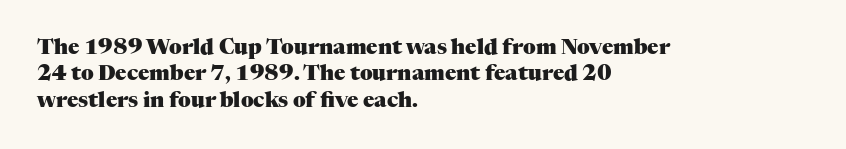
Q: Is the text bold? A: Yes.
Q: Is the text italic (slanted)? A: No, it is upright.
Q: Is the text underlined? A: No.
Q: How is the paragraph aligned? A: Left-aligned.
Q: Is the spacing between letters normal or unusually wide? A: Normal.
Q: Is the spacing between lines tight, normal or loose? A: Normal.
